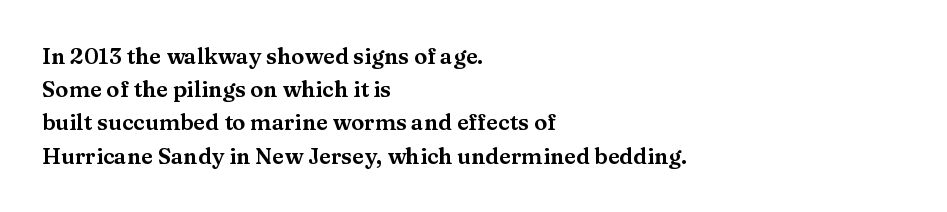
These lines keep a tight, regular rhythm from letter to letter. Vertical spacing — default. No word sits above an underline. The setting favours the left margin, as ordinary paragraphs usually do. The font's upright variant was chosen for this text.
